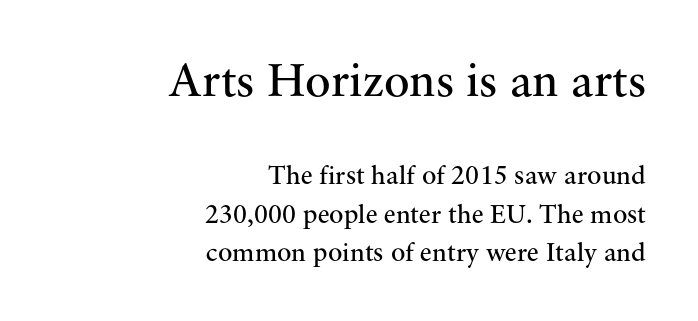
Q: Is the text bold? A: No.
Q: Is the text italic (slanted)? A: No, it is upright.
Q: Is the typeface a serif or a sans-serif typeface? A: Serif.
Q: Is the text underlined? A: No.
Q: How is the paragraph aligned? A: Right-aligned.
Q: Is the spacing between letters normal or unusually wide? A: Normal.
Q: Is the spacing between lines tight, normal or loose? A: Normal.
Q: Which block of text is set in a larger size, the first (top) or the second (bottom)? A: The first (top) one.
Q: Width (condensed, normal, or wide)? A: Normal.
Q: Stroke contrast? A: Medium.
Q: x-height? A: Small.
Q: Monospaced? A: No.
